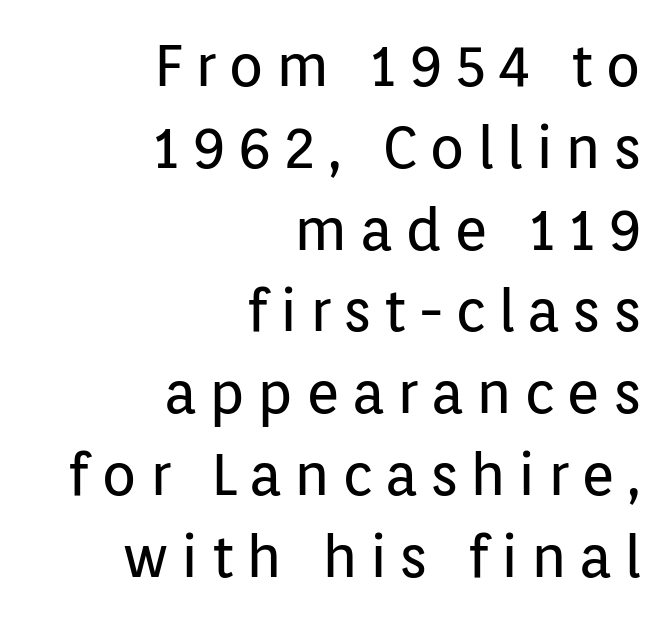
Is this a heavy cut? Hardly; it is regular or lighter. I'd call this a sans setting — the letters go barefoot. One glance says typical: line gaps are just what's usual. In CSS terms this would be text-align: right. No word sits above an underline.
